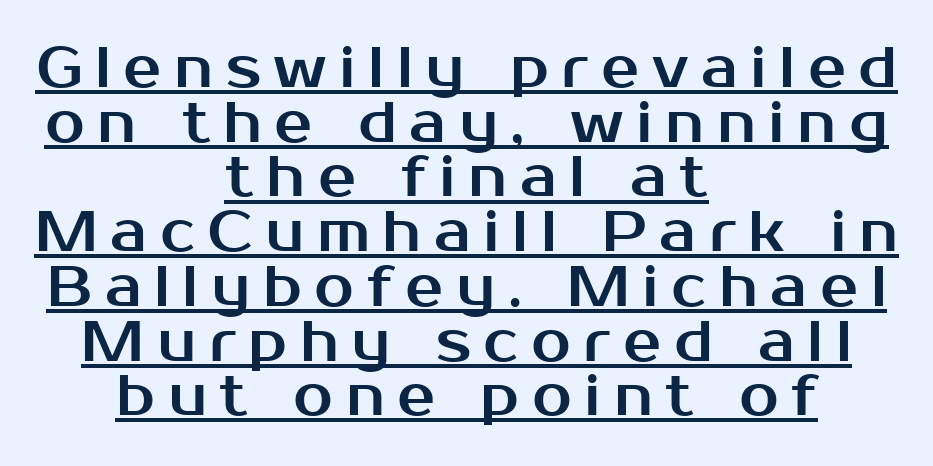
The image shows 57 px sans-serif type, upright; set centered, tight line spacing (0.96x), unusually wide letter spacing (+0.22 em), underlined; medium stroke contrast and a medium x-height.
